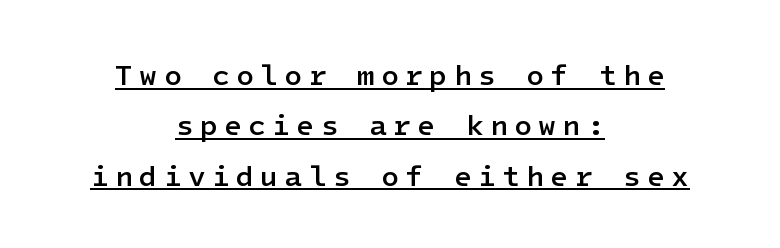
Q: Is the text bold? A: Semi-bold.
Q: Is the text italic (slanted)? A: No, it is upright.
Q: Is the typeface a serif or a sans-serif typeface? A: Sans-serif.
Q: Is the text underlined? A: Yes.
Q: How is the paragraph aligned? A: Centered.
Q: Is the spacing between letters normal or unusually wide? A: Unusually wide.
Q: Width (condensed, normal, or wide)? A: Normal.
Q: Stroke contrast? A: Low.
Q: x-height? A: Medium.
